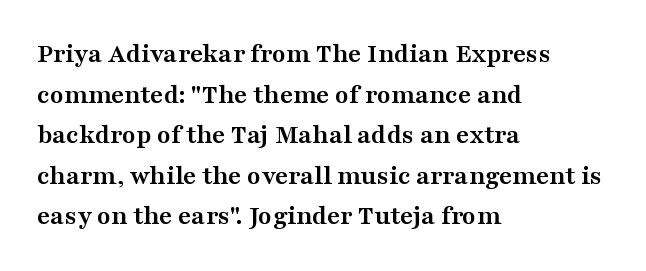
{"serif": "yes", "italic": "no", "bold": "yes", "weight": "semibold", "width": "wide", "stroke_contrast": "medium", "x_height": "medium", "monospaced": "no", "underline": "no", "align": "left", "line_spacing": "normal", "line_spacing_ratio": 1.45, "letter_spacing": "normal", "letter_spacing_em": 0.0, "glyph_px": 28}
